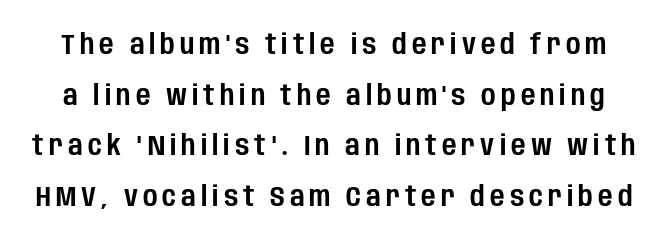
{"serif": "no", "italic": "no", "width": "condensed", "stroke_contrast": "low", "x_height": "large", "monospaced": "no", "underline": "no", "line_spacing_ratio": 1.81, "glyph_px": 28}
